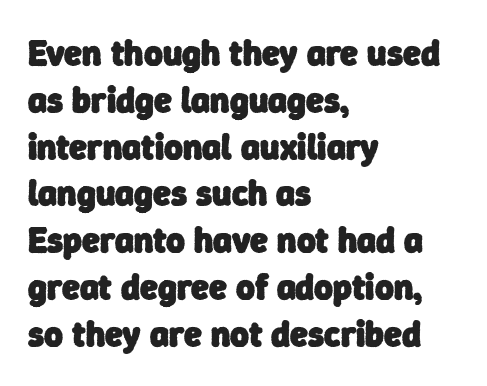
Is the block centered? No — it sits flush against the left margin. Words appear dense and cohesive because spacing is normal. Baseline-to-baseline distance is the conventional proportion of letter height. Look at the bottom of the vertical strokes: they stop flat, with no serifs. Note the varied advance widths — an 'i' is clearly narrower than an 'm'. The strip under each line holds only bare page.
